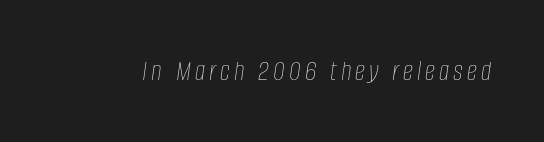
{"italic": "yes", "lean": "right", "slant_degrees": 8, "bold": "no", "weight": "thin", "width": "condensed", "stroke_contrast": "low", "x_height": "large", "monospaced": "no", "underline": "no", "glyph_px": 29}
